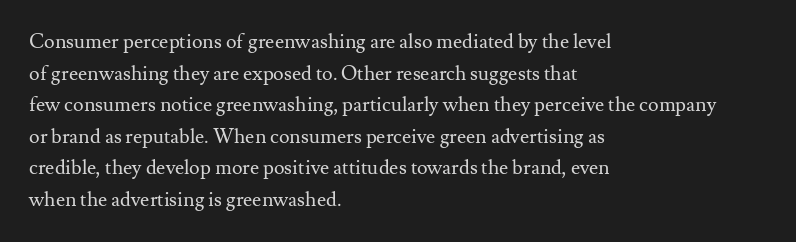
The image shows 20 px text type, upright; set left-aligned, normal line spacing (1.58x), normal letter spacing, not underlined.
